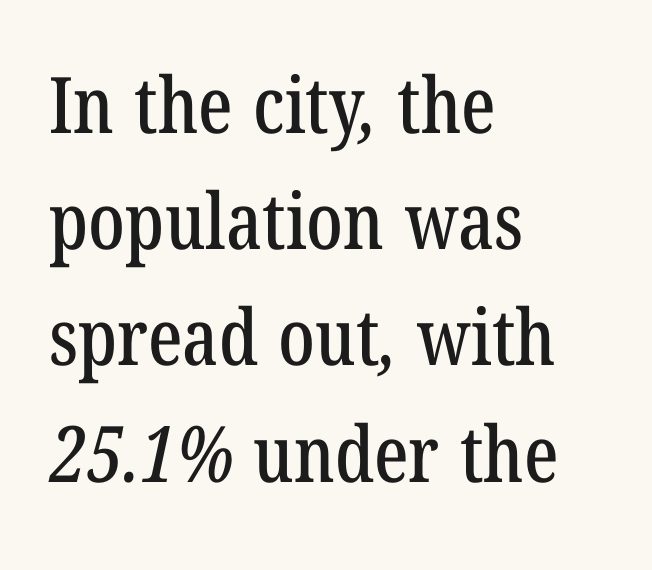
{"serif": "yes", "width": "condensed", "stroke_contrast": "low", "x_height": "medium", "monospaced": "no", "underline": "no", "align": "left", "line_spacing": "normal", "line_spacing_ratio": 1.49, "letter_spacing": "normal", "letter_spacing_em": 0.0, "glyph_px": 78}
